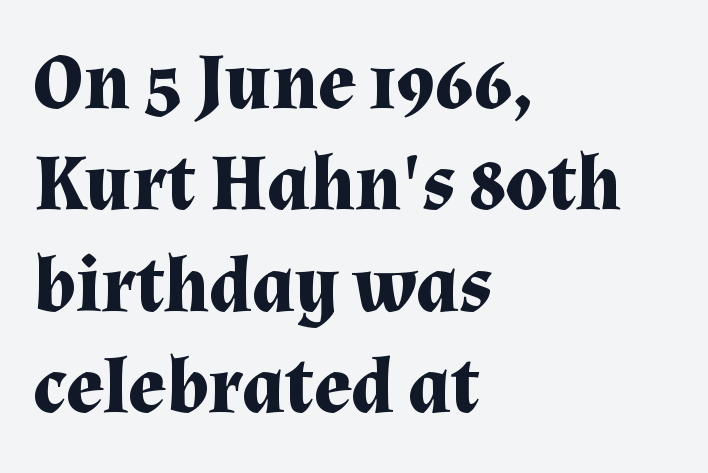
Nope, not italic — everything's standing straight. Serifs: yes, visible at the terminals of the letterforms. Inter-character spacing is left at the font's built-in metrics. Regular leading.
